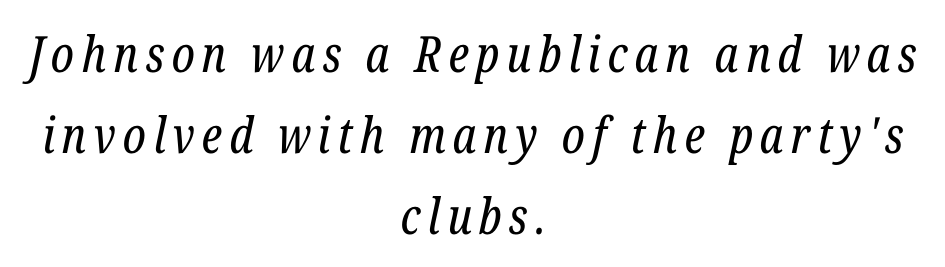
Q: Is the text bold? A: No.
Q: Is the text italic (slanted)? A: Yes, it leans right by about 12 degrees.
Q: Is the typeface a serif or a sans-serif typeface? A: Serif.
Q: Is the text underlined? A: No.
Q: How is the paragraph aligned? A: Centered.
Q: Is the spacing between lines tight, normal or loose? A: Normal.
Q: Width (condensed, normal, or wide)? A: Condensed.
Q: Stroke contrast? A: Low.
Q: x-height? A: Medium.
Q: Monospaced? A: No.
